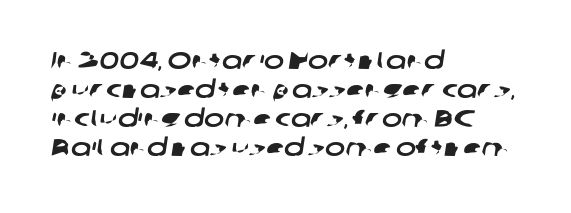
{"underline": "no", "align": "left", "line_spacing_ratio": 1.21, "letter_spacing": "normal", "letter_spacing_em": 0.0, "glyph_px": 24}
